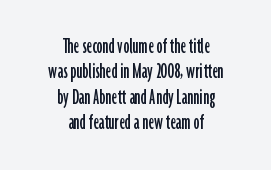
Q: Is the text italic (slanted)? A: No, it is upright.
Q: Is the text underlined? A: No.
Q: How is the paragraph aligned? A: Centered.
Q: Is the spacing between letters normal or unusually wide? A: Normal.
Q: Is the spacing between lines tight, normal or loose? A: Tight.
